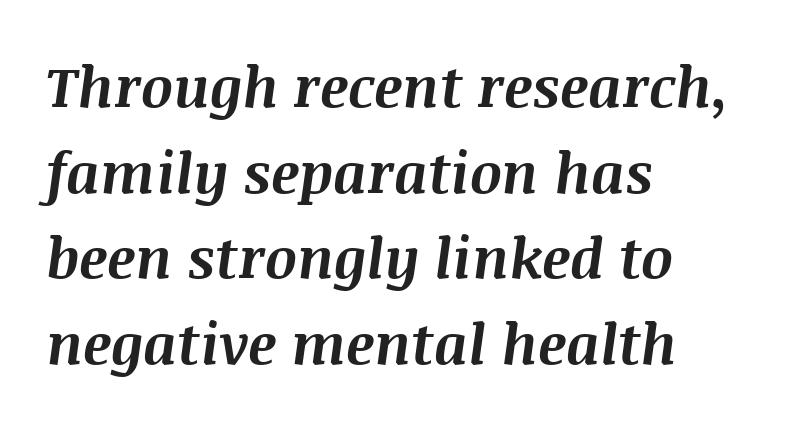
The image shows 56 px bold type, italic (leaning right); set left-aligned, normal line spacing (1.53x), normal letter spacing, not underlined; medium stroke contrast and a large x-height.
